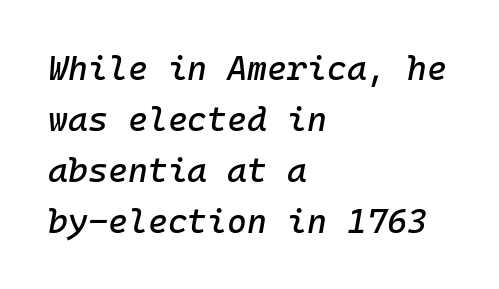
Q: Is the text italic (slanted)? A: Yes, it leans right by about 10 degrees.
Q: Is the text underlined? A: No.
Q: How is the paragraph aligned? A: Left-aligned.
Q: Is the spacing between letters normal or unusually wide? A: Normal.
Q: Is the spacing between lines tight, normal or loose? A: Normal.
Q: Width (condensed, normal, or wide)? A: Normal.
Q: Stroke contrast? A: Low.
Q: x-height? A: Medium.
Q: Monospaced? A: Yes.
